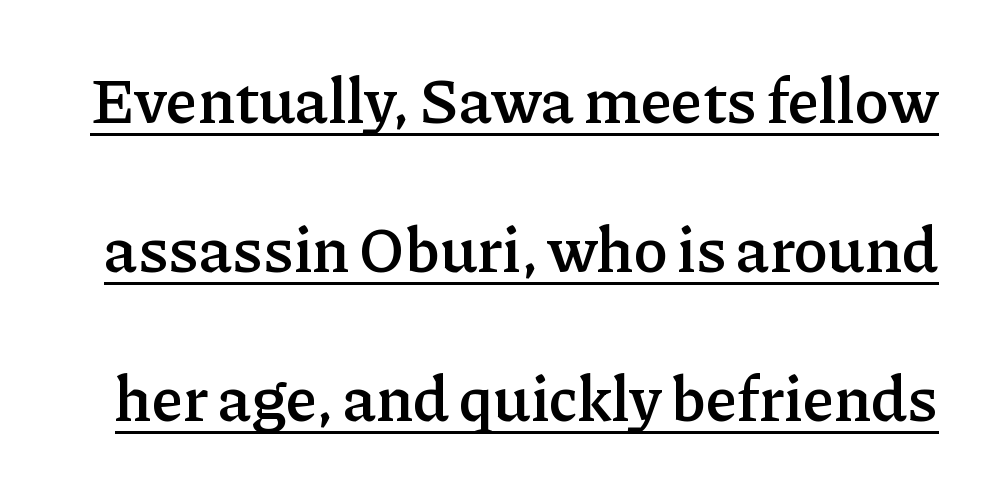
The string is rendered with underlining switched on. Characters follow at the spacing the type designer built in. A somewhat darkened texture: the type is semibold rather than bold. This block would shrink considerably if given ordinary leading; it's expanded now. Stroke terminals: seriffed. The letters stand upright; this is a roman face.
